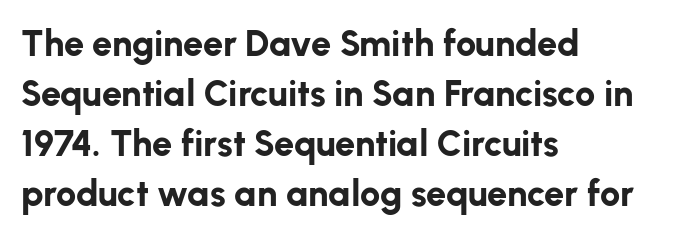
{"serif": "no", "italic": "no", "bold": "yes", "weight": "bold", "width": "normal", "stroke_contrast": "low", "x_height": "medium", "monospaced": "no", "underline": "no", "align": "left", "line_spacing": "normal", "line_spacing_ratio": 1.39, "letter_spacing": "normal", "letter_spacing_em": 0.0, "glyph_px": 36}
